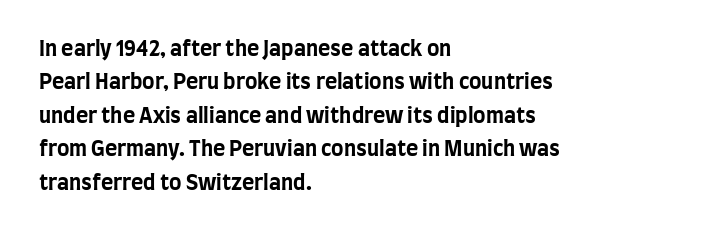
The image shows 21 px bold type, upright; set left-aligned, normal line spacing (1.59x), normal letter spacing, not underlined.
